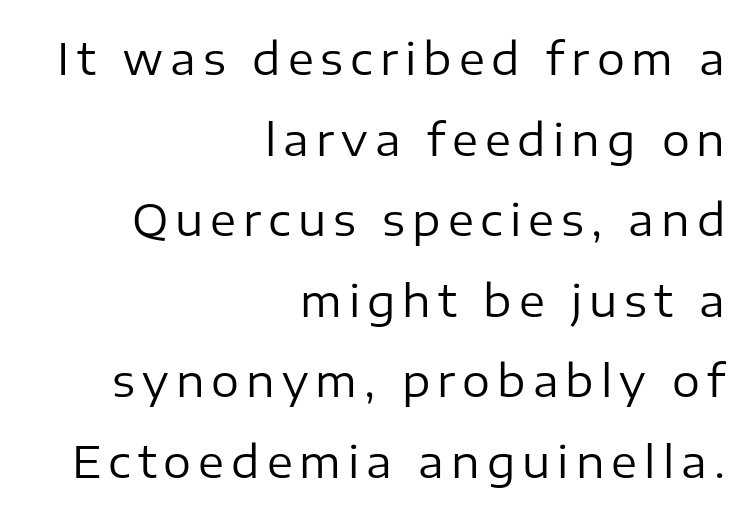
The image shows 44 px regular-weight sans-serif type, upright; set right-aligned, line spacing 1.83x, not underlined; low stroke contrast and a medium x-height.
